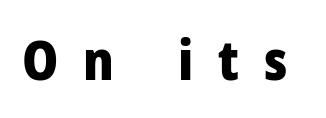
Q: Is the text bold? A: Yes.
Q: Is the text italic (slanted)? A: No, it is upright.
Q: Is the typeface a serif or a sans-serif typeface? A: Sans-serif.
Q: Is the text underlined? A: No.
Q: Is the spacing between letters normal or unusually wide? A: Unusually wide.
Q: Width (condensed, normal, or wide)? A: Normal.
Q: Stroke contrast? A: Low.
Q: x-height? A: Medium.
Q: Monospaced? A: No.
